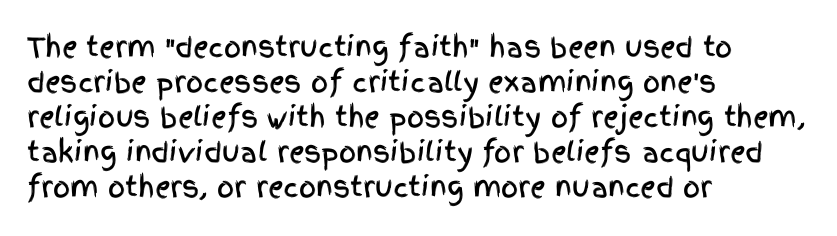
The image shows 27 px text type, upright; set left-aligned, normal line spacing (1.3x), normal letter spacing, not underlined.
